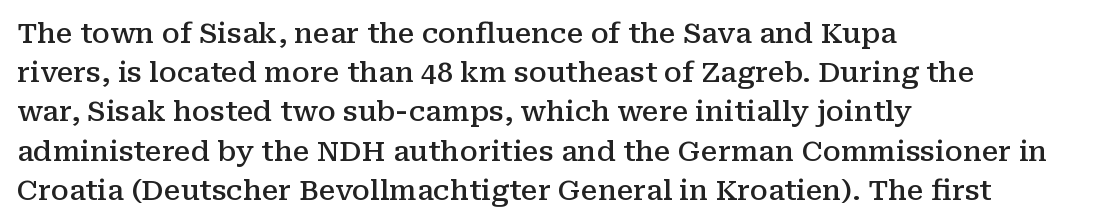
The image shows 28 px semibold serif type, upright; set left-aligned, normal line spacing (1.4x), normal letter spacing, not underlined; medium stroke contrast and a medium x-height.
